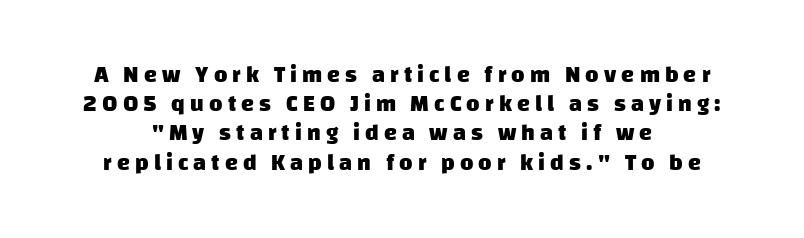
{"bold": "yes", "underline": "no", "line_spacing": "normal", "line_spacing_ratio": 1.27, "letter_spacing": "wide", "letter_spacing_em": 0.22, "glyph_px": 23}
